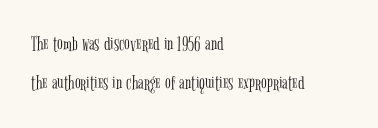
{"italic": "no", "bold": "no", "underline": "no", "align": "left", "line_spacing_ratio": 1.86, "letter_spacing": "normal", "letter_spacing_em": 0.0, "glyph_px": 21}
